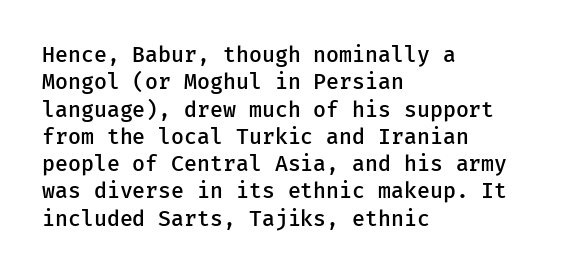
Q: Is the text bold? A: Semi-bold.
Q: Is the text italic (slanted)? A: No, it is upright.
Q: Is the text underlined? A: No.
Q: How is the paragraph aligned? A: Left-aligned.
Q: Is the spacing between letters normal or unusually wide? A: Normal.
Q: Is the spacing between lines tight, normal or loose? A: Normal.
